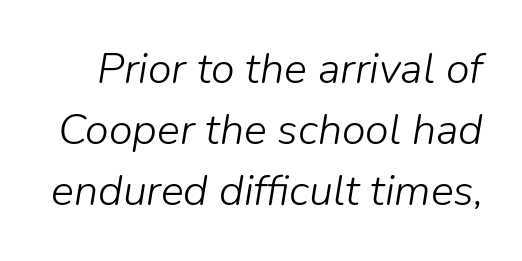
{"italic": "yes", "lean": "right", "slant_degrees": 9, "bold": "no", "weight": "light", "width": "normal", "stroke_contrast": "low", "x_height": "medium", "monospaced": "no", "underline": "no", "line_spacing": "normal", "line_spacing_ratio": 1.42, "letter_spacing": "normal", "letter_spacing_em": 0.0, "glyph_px": 43}
